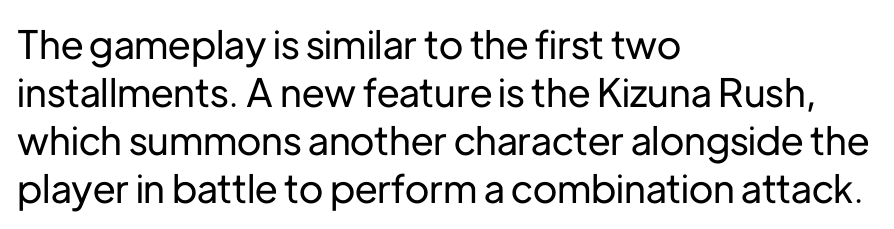
Q: Is the text italic (slanted)? A: No, it is upright.
Q: Is the typeface a serif or a sans-serif typeface? A: Sans-serif.
Q: Is the text underlined? A: No.
Q: How is the paragraph aligned? A: Left-aligned.
Q: Is the spacing between letters normal or unusually wide? A: Normal.
Q: Width (condensed, normal, or wide)? A: Normal.
Q: Stroke contrast? A: Low.
Q: x-height? A: Medium.
Q: Monospaced? A: No.
